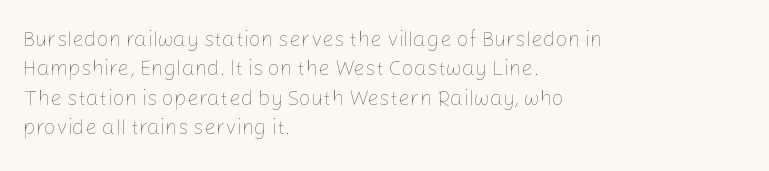
A clean baseline with only descenders dipping below it. If you drew a line through each stem, it would be perfectly vertical. Honestly, the row spacing looks completely unremarkable. Is this a heavy cut? Hardly; it is regular or lighter.
